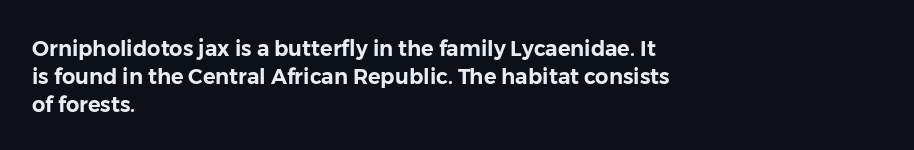
If you measured baseline to baseline, you'd find a middling distance. Descenders are the only things crossing below the line. The lines in this sample share a left origin and differ only in where they stop. Letter spacing: default. Quick note: not italic, upright.
